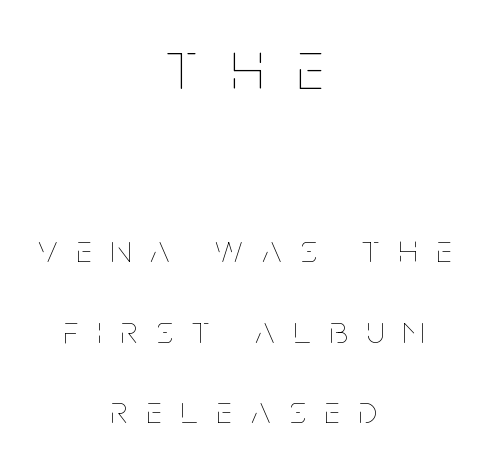
Leading: increased. This rendering widens character spacing well past its baseline value. Type without underlining. Both edges are ragged and mirror each other, which tells us the setting is centered. Think of a printed novel: that variable character pitch is what you see here.
